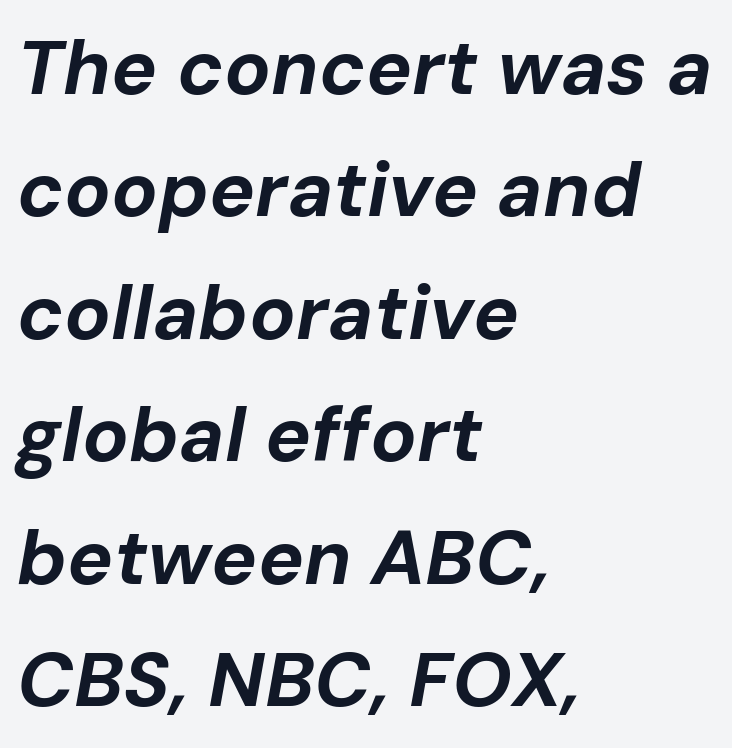
{"italic": "yes", "lean": "right", "slant_degrees": 10, "bold": "yes", "weight": "bold", "width": "normal", "stroke_contrast": "low", "x_height": "medium", "monospaced": "no", "underline": "no", "align": "left", "line_spacing": "normal", "line_spacing_ratio": 1.59, "letter_spacing": "normal", "letter_spacing_em": 0.0, "glyph_px": 77}
